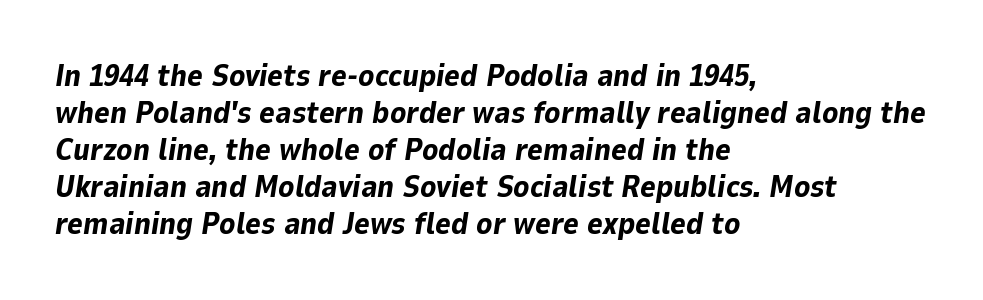
{"italic": "yes", "lean": "right", "slant_degrees": 9, "bold": "yes", "weight": "bold", "width": "normal", "stroke_contrast": "low", "x_height": "medium", "monospaced": "no", "underline": "no", "align": "left", "line_spacing_ratio": 1.23, "letter_spacing": "normal", "letter_spacing_em": 0.0, "glyph_px": 30}
